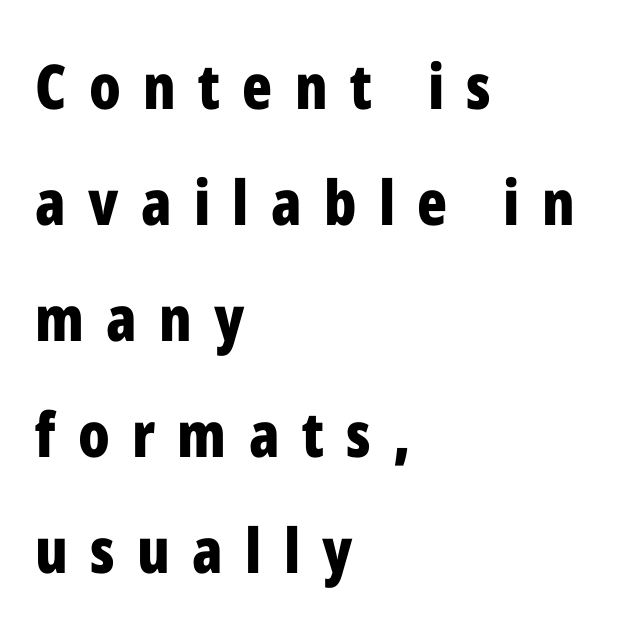
{"serif": "no", "italic": "no", "bold": "yes", "weight": "bold", "width": "condensed", "stroke_contrast": "low", "x_height": "medium", "monospaced": "no", "underline": "no", "align": "left", "line_spacing_ratio": 1.87, "letter_spacing": "wide", "letter_spacing_em": 0.36, "glyph_px": 62}
